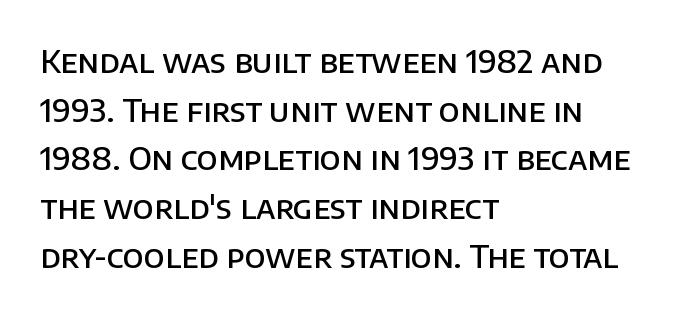
Q: Is the text bold? A: Semi-bold.
Q: Is the text italic (slanted)? A: No, it is upright.
Q: Is the typeface a serif or a sans-serif typeface? A: Sans-serif.
Q: Is the text underlined? A: No.
Q: How is the paragraph aligned? A: Left-aligned.
Q: Is the spacing between letters normal or unusually wide? A: Normal.
Q: Is the spacing between lines tight, normal or loose? A: Normal.
Q: Width (condensed, normal, or wide)? A: Normal.
Q: Stroke contrast? A: Low.
Q: x-height? A: Large.
Q: Monospaced? A: No.
